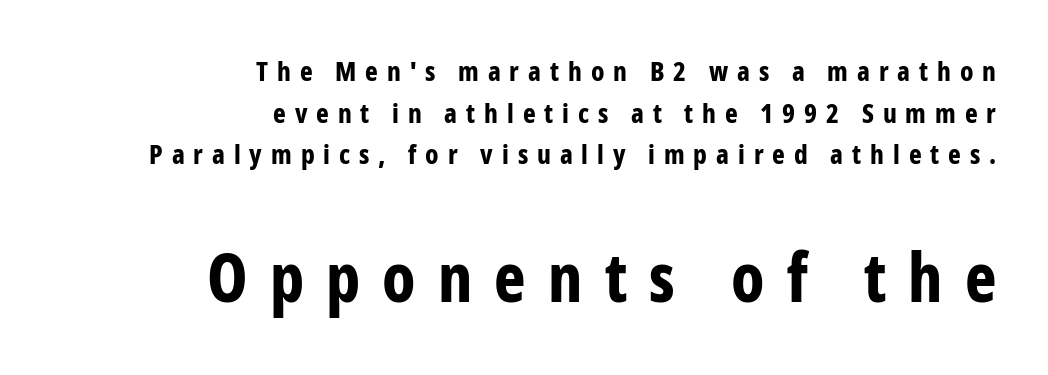
Q: Is the text bold? A: Yes.
Q: Is the text italic (slanted)? A: No, it is upright.
Q: Is the typeface a serif or a sans-serif typeface? A: Sans-serif.
Q: Is the text underlined? A: No.
Q: How is the paragraph aligned? A: Right-aligned.
Q: Is the spacing between letters normal or unusually wide? A: Unusually wide.
Q: Is the spacing between lines tight, normal or loose? A: Normal.
Q: Which block of text is set in a larger size, the first (top) or the second (bottom)? A: The second (bottom) one.
Q: Width (condensed, normal, or wide)? A: Condensed.
Q: Stroke contrast? A: Low.
Q: x-height? A: Medium.
Q: Monospaced? A: No.
